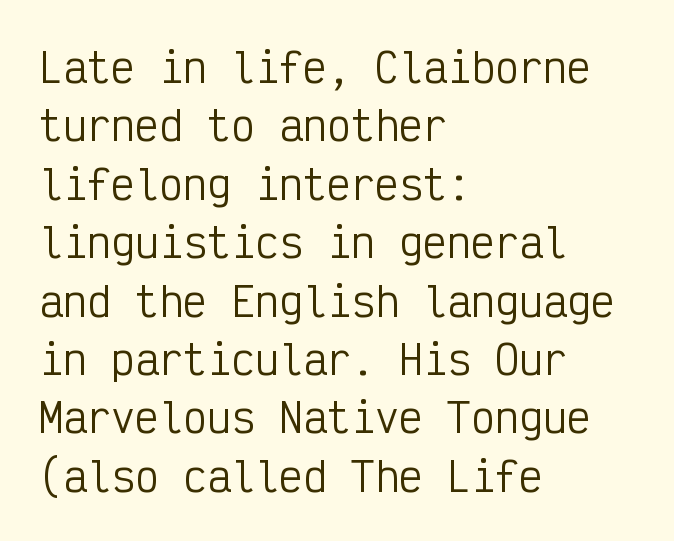
Q: Is the text bold? A: No.
Q: Is the text italic (slanted)? A: No, it is upright.
Q: Is the typeface a serif or a sans-serif typeface? A: Sans-serif.
Q: Is the text underlined? A: No.
Q: How is the paragraph aligned? A: Left-aligned.
Q: Is the spacing between letters normal or unusually wide? A: Normal.
Q: Is the spacing between lines tight, normal or loose? A: Normal.
Q: Width (condensed, normal, or wide)? A: Condensed.
Q: Stroke contrast? A: Low.
Q: x-height? A: Medium.
Q: Monospaced? A: Yes.
